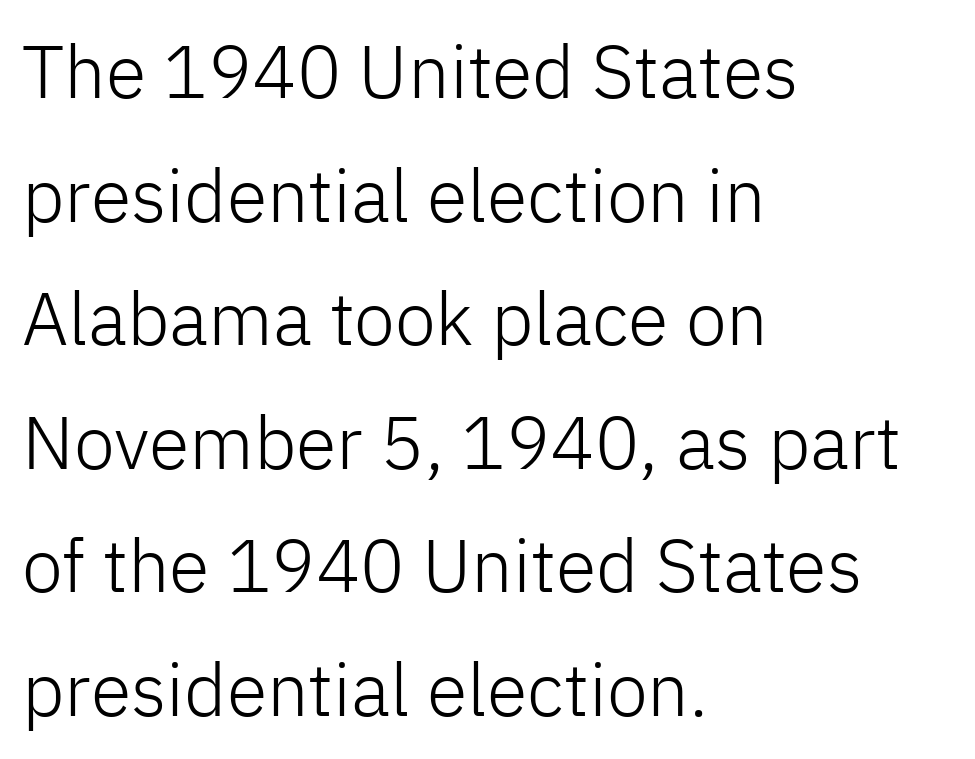
{"serif": "no", "italic": "no", "bold": "no", "weight": "light", "width": "normal", "stroke_contrast": "low", "x_height": "medium", "monospaced": "no", "underline": "no", "align": "left", "line_spacing": "normal", "line_spacing_ratio": 1.67, "letter_spacing": "normal", "letter_spacing_em": 0.0, "glyph_px": 74}
